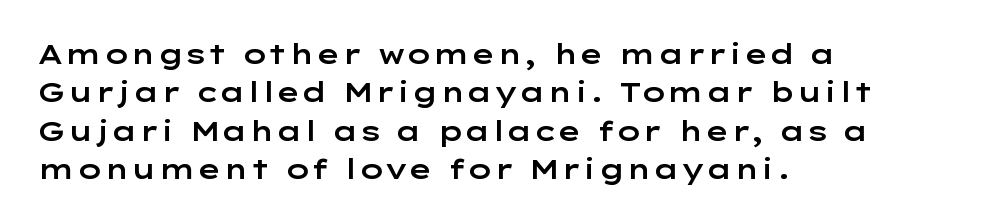
The image shows 27 px text type, upright; set left-aligned, normal line spacing (1.42x), normal letter spacing, not underlined.
